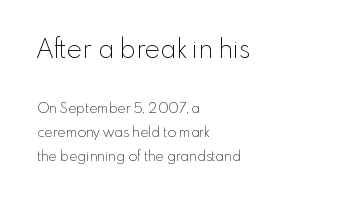
Q: Is the text bold? A: No.
Q: Is the text italic (slanted)? A: No, it is upright.
Q: Is the text underlined? A: No.
Q: How is the paragraph aligned? A: Left-aligned.
Q: Is the spacing between letters normal or unusually wide? A: Normal.
Q: Is the spacing between lines tight, normal or loose? A: Normal.
Q: Which block of text is set in a larger size, the first (top) or the second (bottom)? A: The first (top) one.
